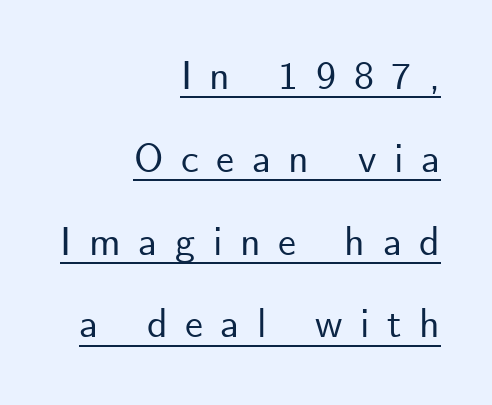
The image shows 40 px sans-serif type, upright; set right-aligned, loose line spacing (2.07x), unusually wide letter spacing (+0.44 em), underlined; low stroke contrast and a small x-height.
